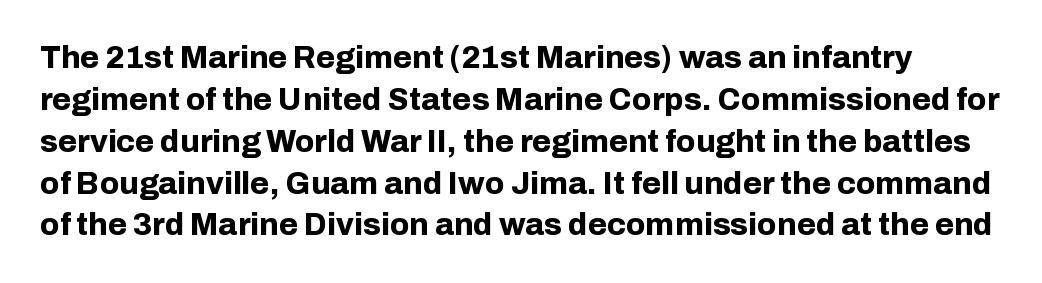
Character widths vary here, with narrow letters taking less room than wide ones. Honestly, the letter spacing is just normal — you wouldn't notice it. The space between consecutive lines is moderate. Decoration check: the copy has no underline. Posture: vertical.
